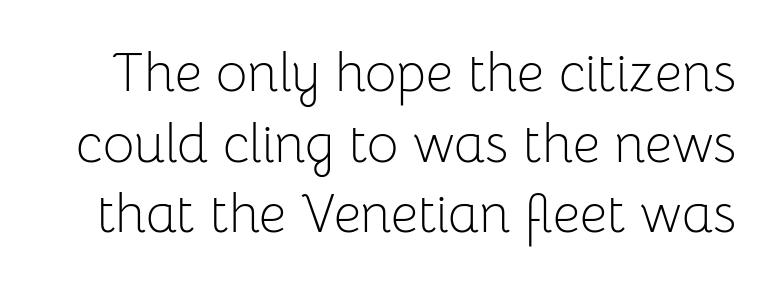
The gaps between neighbouring characters are ordinary and unremarkable. Serif or sans? Sans — the stroke terminals are bare. This reads as an unemphasized weight, regular at the heaviest. Character widths vary here, with narrow letters taking less room than wide ones.
